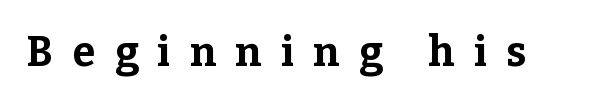
{"serif": "yes", "italic": "no", "bold": "yes", "weight": "bold", "width": "normal", "stroke_contrast": "low", "x_height": "medium", "monospaced": "no", "underline": "no", "letter_spacing": "wide", "letter_spacing_em": 0.47, "glyph_px": 41}
